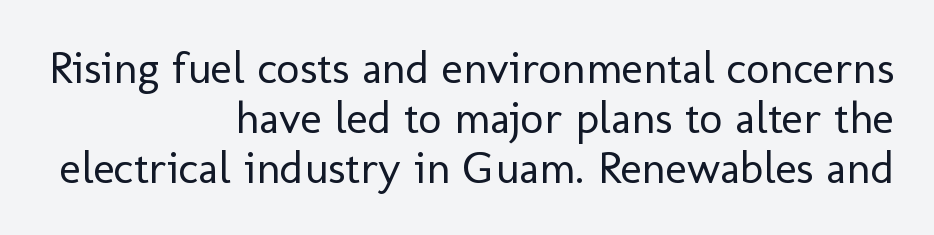
The image shows 45 px regular-weight sans-serif type, upright; set right-aligned, tight line spacing (1.11x), normal letter spacing, not underlined; low stroke contrast and a medium x-height.
